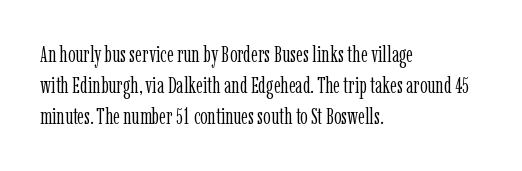
Posture: upright roman. The ragged edge is on the right, which tells us the setting is flush left. Reading down the column, the eye jumps a familiar distance to each next line. The specimen omits any rule beneath the text block's lines. The face looks like a standard text weight, possibly lighter.
